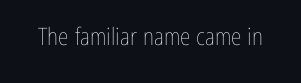
The image shows 24 px text type, upright; set normal letter spacing, not underlined.
